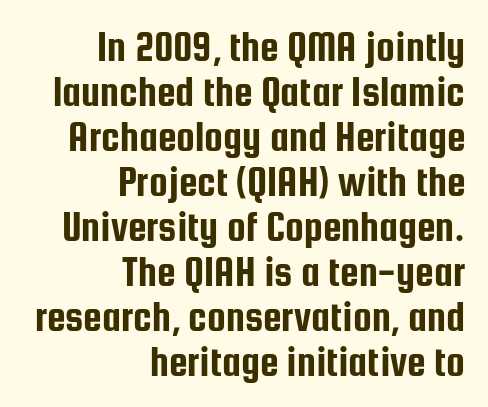
{"serif": "no", "italic": "no", "width": "condensed", "stroke_contrast": "low", "x_height": "medium", "monospaced": "no", "underline": "no", "align": "right", "line_spacing": "tight", "line_spacing_ratio": 1.07, "letter_spacing": "normal", "letter_spacing_em": 0.0, "glyph_px": 42}
